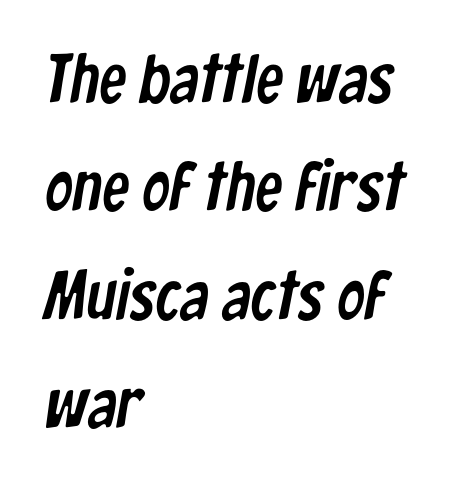
Q: Is the typeface a serif or a sans-serif typeface? A: Sans-serif.
Q: Is the text underlined? A: No.
Q: How is the paragraph aligned? A: Left-aligned.
Q: Is the spacing between letters normal or unusually wide? A: Normal.
Q: Is the spacing between lines tight, normal or loose? A: Normal.
Q: Width (condensed, normal, or wide)? A: Condensed.
Q: Stroke contrast? A: Low.
Q: x-height? A: Medium.
Q: Monospaced? A: No.
